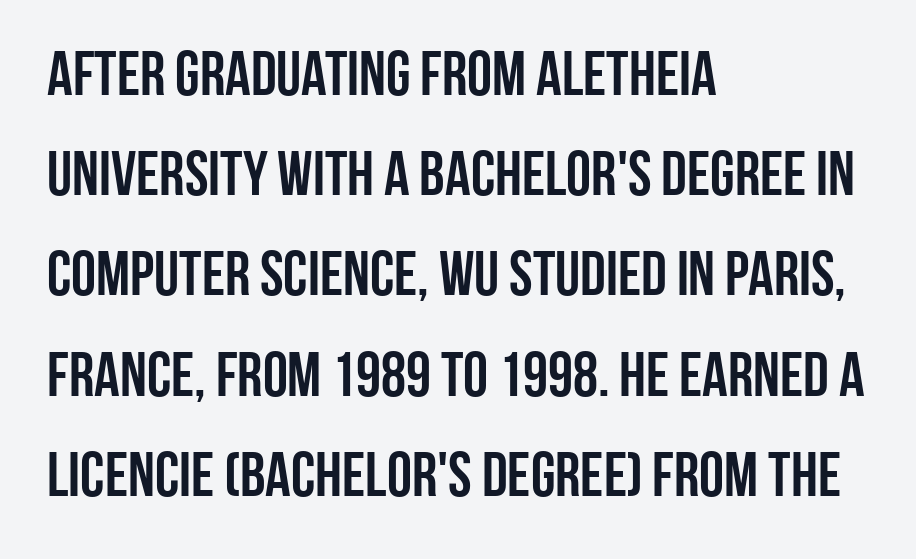
The image shows 63 px condensed sans-serif type, upright; set left-aligned, normal line spacing (1.59x), normal letter spacing, not underlined; low stroke contrast and a large x-height.
